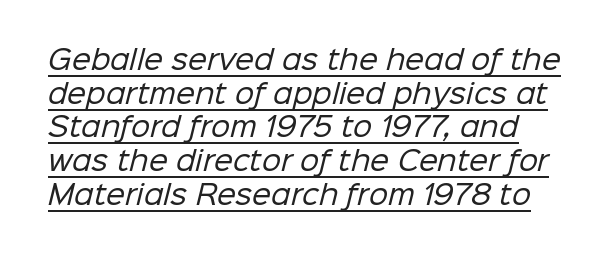
Q: Is the text bold? A: No.
Q: Is the text underlined? A: Yes.
Q: Is the spacing between letters normal or unusually wide? A: Normal.
Q: Is the spacing between lines tight, normal or loose? A: Normal.
